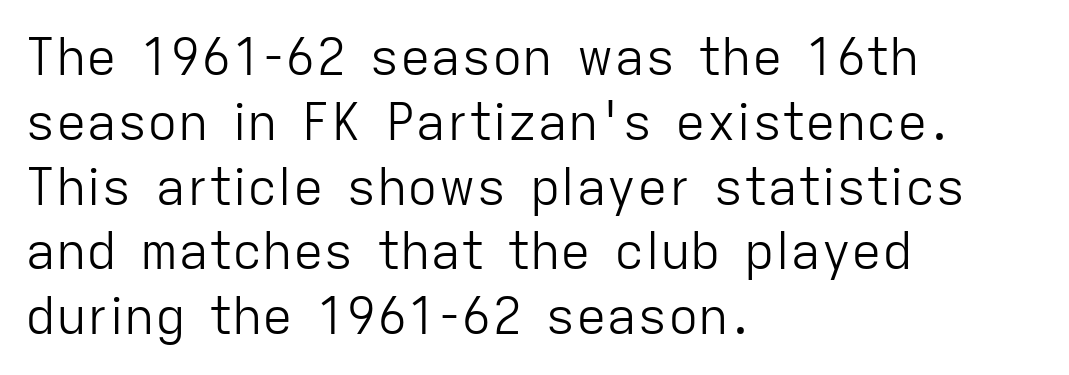
{"serif": "no", "italic": "no", "bold": "no", "weight": "light", "width": "normal", "stroke_contrast": "low", "x_height": "medium", "monospaced": "no", "underline": "no", "align": "left", "line_spacing": "normal", "line_spacing_ratio": 1.27, "letter_spacing": "normal", "letter_spacing_em": 0.0, "glyph_px": 51}
